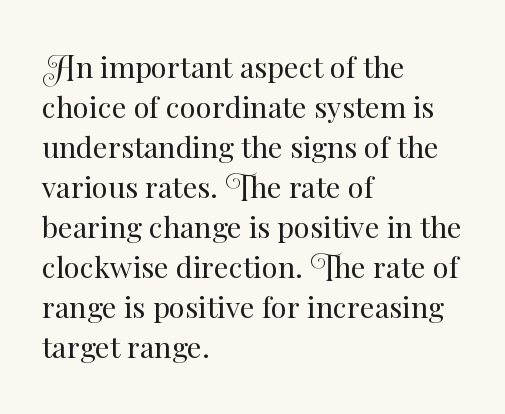
The image shows 29 px regular-weight type, upright; set left-aligned, normal line spacing (1.38x), normal letter spacing, not underlined; medium stroke contrast and a small x-height.
